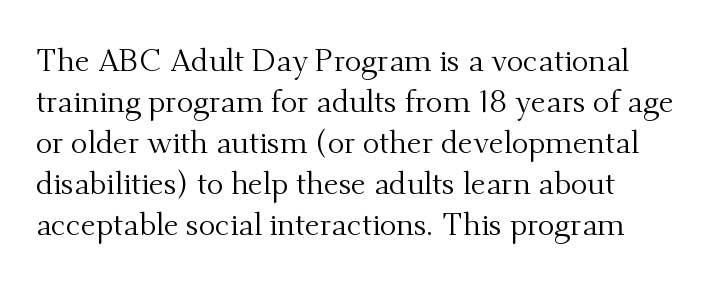
The image shows 31 px regular-weight serif type, upright; set normal line spacing (1.32x), normal letter spacing, not underlined; medium stroke contrast and a small x-height.
